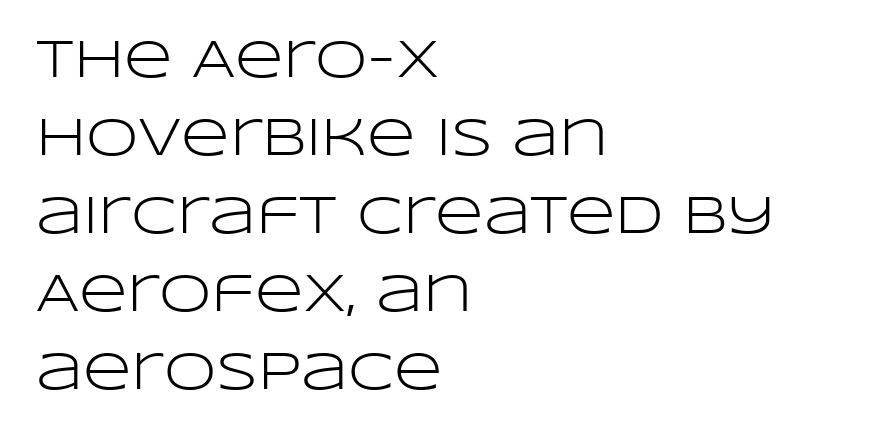
Q: Is the text bold? A: No.
Q: Is the text italic (slanted)? A: No, it is upright.
Q: Is the typeface a serif or a sans-serif typeface? A: Sans-serif.
Q: Is the text underlined? A: No.
Q: How is the paragraph aligned? A: Left-aligned.
Q: Is the spacing between letters normal or unusually wide? A: Normal.
Q: Is the spacing between lines tight, normal or loose? A: Normal.
Q: Width (condensed, normal, or wide)? A: Wide.
Q: Stroke contrast? A: Low.
Q: x-height? A: Large.
Q: Monospaced? A: No.
